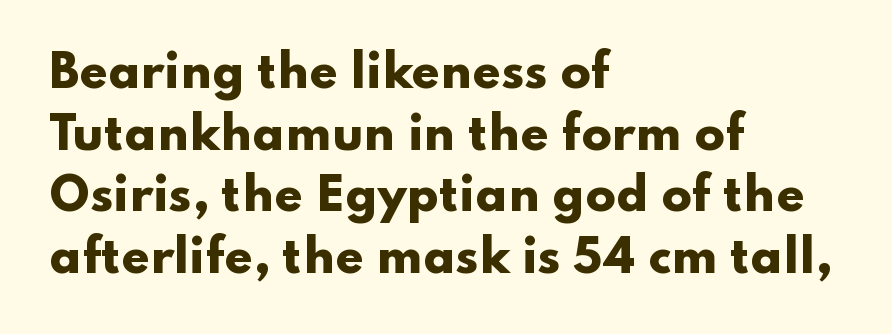
Q: Is the text bold? A: Yes.
Q: Is the text italic (slanted)? A: No, it is upright.
Q: Is the typeface a serif or a sans-serif typeface? A: Sans-serif.
Q: Is the text underlined? A: No.
Q: How is the paragraph aligned? A: Left-aligned.
Q: Is the spacing between letters normal or unusually wide? A: Normal.
Q: Is the spacing between lines tight, normal or loose? A: Normal.
Q: Width (condensed, normal, or wide)? A: Wide.
Q: Stroke contrast? A: Low.
Q: x-height? A: Small.
Q: Monospaced? A: No.
